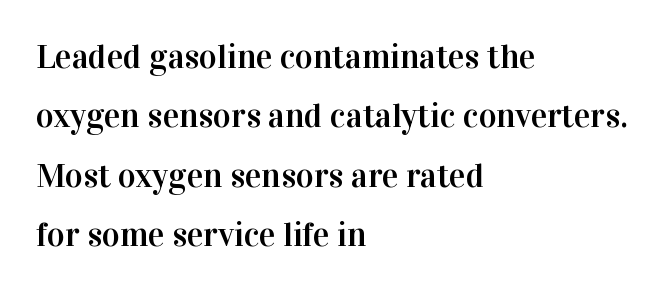
Q: Is the text italic (slanted)? A: No, it is upright.
Q: Is the typeface a serif or a sans-serif typeface? A: Serif.
Q: Is the text underlined? A: No.
Q: How is the paragraph aligned? A: Left-aligned.
Q: Is the spacing between letters normal or unusually wide? A: Normal.
Q: Width (condensed, normal, or wide)? A: Normal.
Q: Stroke contrast? A: High.
Q: x-height? A: Medium.
Q: Monospaced? A: No.
